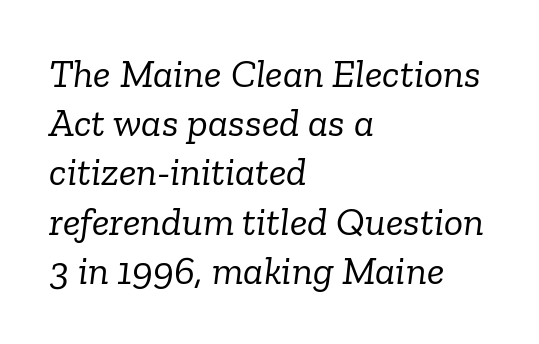
Q: Is the text bold? A: No.
Q: Is the text italic (slanted)? A: Yes, it leans right by about 6 degrees.
Q: Is the typeface a serif or a sans-serif typeface? A: Serif.
Q: Is the text underlined? A: No.
Q: How is the paragraph aligned? A: Left-aligned.
Q: Is the spacing between letters normal or unusually wide? A: Normal.
Q: Width (condensed, normal, or wide)? A: Normal.
Q: Stroke contrast? A: Low.
Q: x-height? A: Medium.
Q: Monospaced? A: No.
